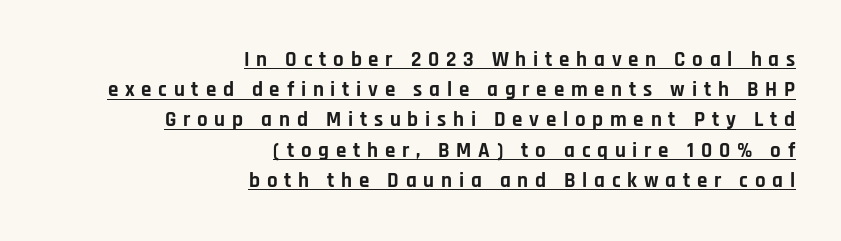
The image shows 21 px bold type, upright; set right-aligned, normal line spacing (1.44x), unusually wide letter spacing (+0.32 em), underlined.
